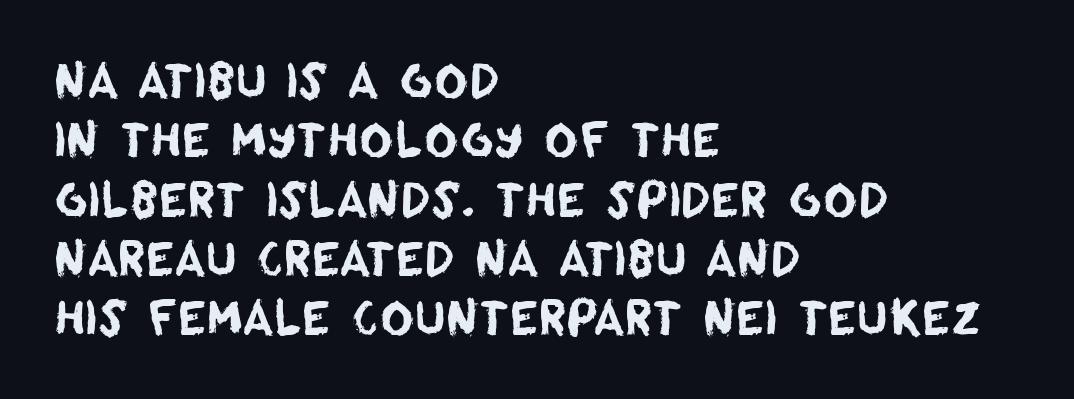
{"serif": "no", "width": "normal", "stroke_contrast": "low", "x_height": "large", "monospaced": "no", "underline": "no", "align": "left", "line_spacing": "normal", "line_spacing_ratio": 1.29, "letter_spacing": "normal", "letter_spacing_em": 0.0, "glyph_px": 46}
